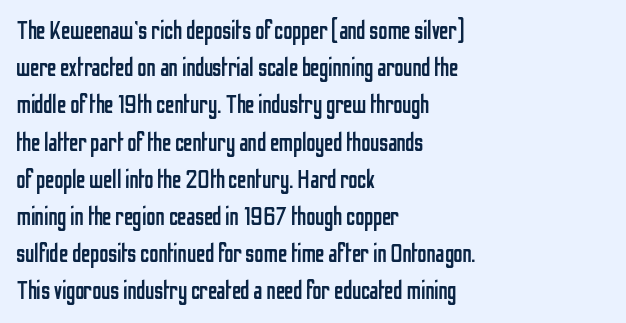
The image shows 26 px text type, upright; set left-aligned, normal line spacing (1.43x), normal letter spacing, not underlined.
